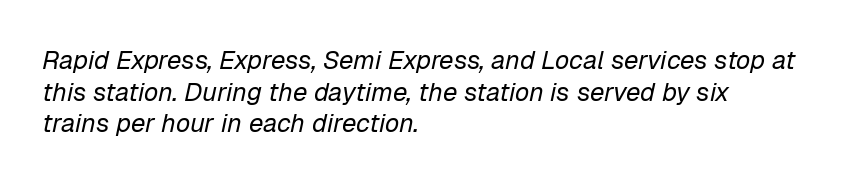
No letter is thick-stroked: the sample isn't bold. The passage shown has conventional tracking throughout. Check under the words: just untouched page. Style check: oblique. One-word summary of the alignment: left.
